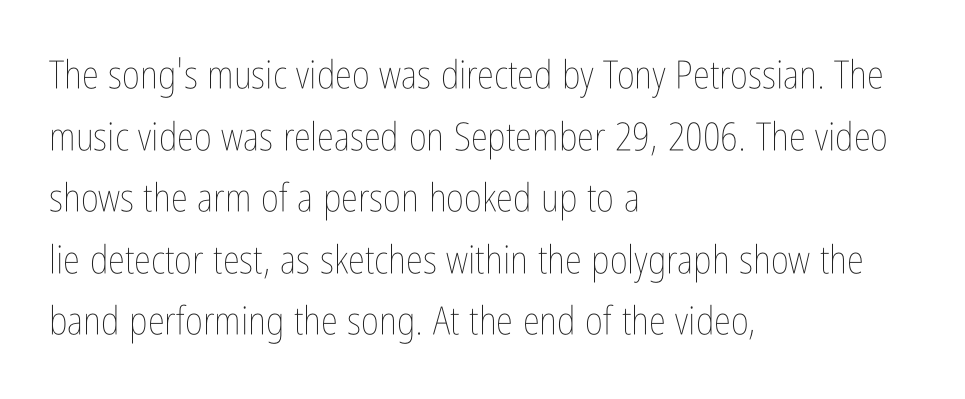
{"italic": "no", "bold": "no", "weight": "thin", "width": "condensed", "stroke_contrast": "low", "x_height": "medium", "monospaced": "no", "underline": "no", "align": "left", "line_spacing": "normal", "line_spacing_ratio": 1.58, "letter_spacing": "normal", "letter_spacing_em": 0.0, "glyph_px": 39}
